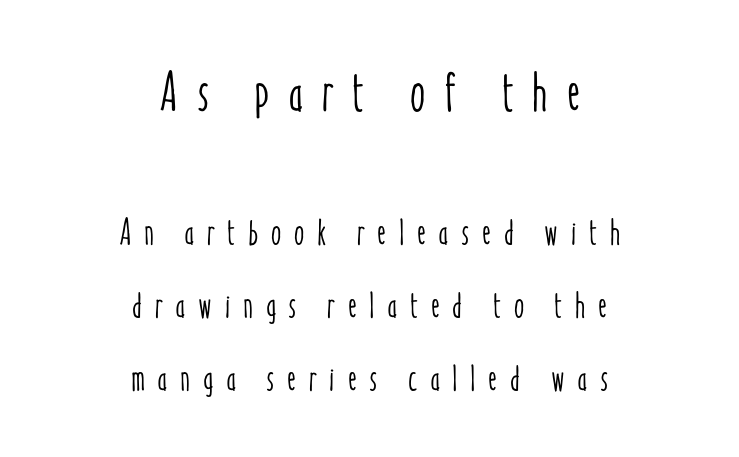
Q: Is the text italic (slanted)? A: No, it is upright.
Q: Is the text underlined? A: No.
Q: How is the paragraph aligned? A: Centered.
Q: Is the spacing between letters normal or unusually wide? A: Unusually wide.
Q: Is the spacing between lines tight, normal or loose? A: Loose.
Q: Which block of text is set in a larger size, the first (top) or the second (bottom)? A: The first (top) one.
Q: Width (condensed, normal, or wide)? A: Condensed.
Q: Stroke contrast? A: Low.
Q: x-height? A: Medium.
Q: Monospaced? A: No.
